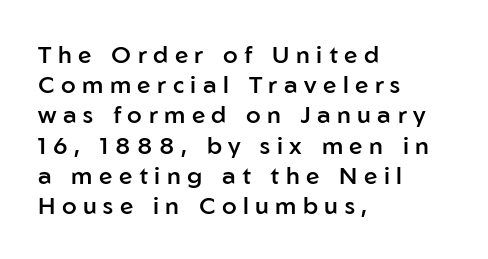
{"italic": "no", "bold": "semi", "underline": "no", "align": "left", "line_spacing": "normal", "line_spacing_ratio": 1.26, "letter_spacing": "wide", "letter_spacing_em": 0.27, "glyph_px": 24}
